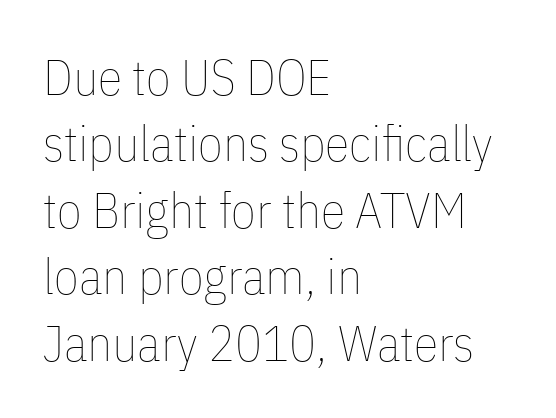
{"italic": "no", "bold": "no", "weight": "thin", "width": "condensed", "stroke_contrast": "low", "x_height": "medium", "monospaced": "no", "underline": "no", "align": "left", "line_spacing": "normal", "line_spacing_ratio": 1.33, "letter_spacing": "normal", "letter_spacing_em": 0.0, "glyph_px": 50}
